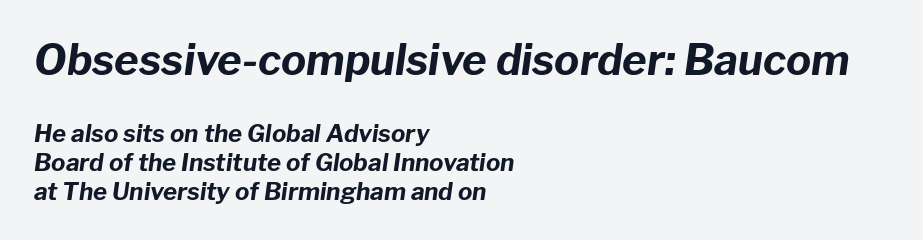
The image shows 42 px bold type, italic (leaning right); set left-aligned, line spacing 1.2x, normal letter spacing, not underlined; the first (top) block is 1.75x larger; low stroke contrast and a medium x-height.
